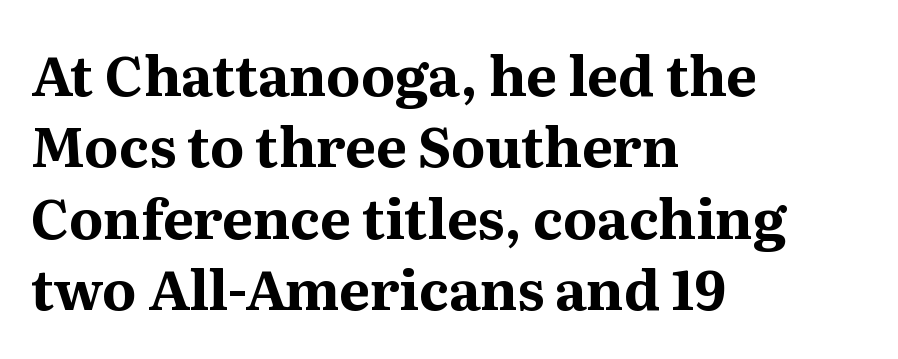
{"serif": "yes", "italic": "no", "bold": "yes", "weight": "bold", "width": "normal", "stroke_contrast": "medium", "x_height": "medium", "monospaced": "no", "underline": "no", "align": "left", "line_spacing": "normal", "line_spacing_ratio": 1.3, "letter_spacing": "normal", "letter_spacing_em": 0.0, "glyph_px": 55}
